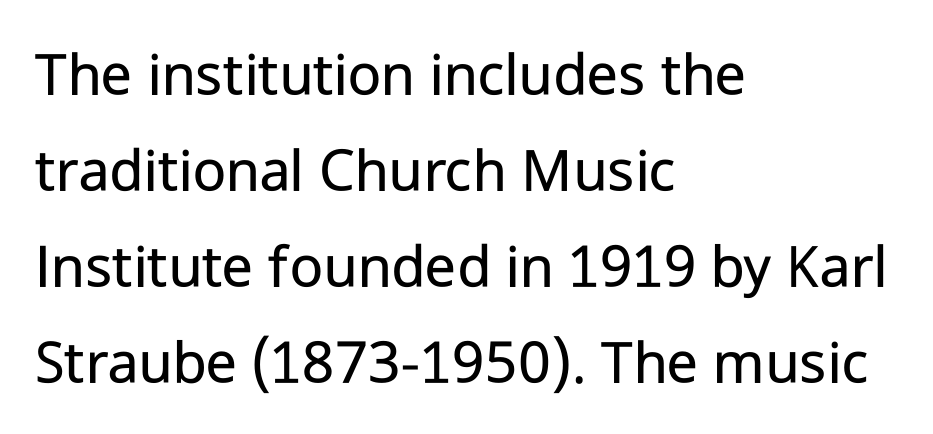
Q: Is the text bold? A: No.
Q: Is the text italic (slanted)? A: No, it is upright.
Q: Is the typeface a serif or a sans-serif typeface? A: Sans-serif.
Q: Is the text underlined? A: No.
Q: How is the paragraph aligned? A: Left-aligned.
Q: Is the spacing between letters normal or unusually wide? A: Normal.
Q: Is the spacing between lines tight, normal or loose? A: Normal.
Q: Width (condensed, normal, or wide)? A: Normal.
Q: Stroke contrast? A: Low.
Q: x-height? A: Medium.
Q: Monospaced? A: No.
